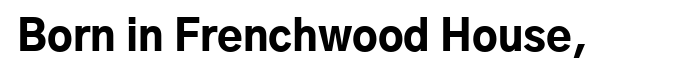
{"serif": "no", "italic": "no", "bold": "yes", "weight": "bold", "width": "normal", "stroke_contrast": "low", "x_height": "medium", "monospaced": "no", "underline": "no", "letter_spacing": "normal", "letter_spacing_em": 0.0, "glyph_px": 42}
